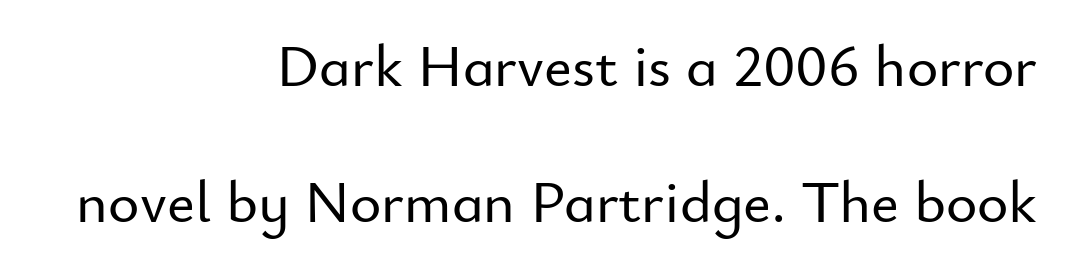
Tracking here is standard; glyphs follow each other at the usual distance. Letters rest on an invisible, unmarked baseline. The designer dialed line spacing up above the default. These lines are composed in type without serifs. Here the designer chose a conventional face with non-uniform glyph widths. Do the letters lean? They stand straight.
